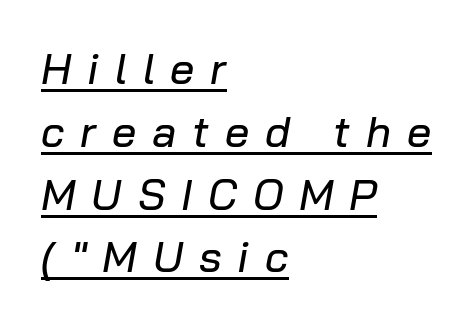
Q: Is the text italic (slanted)? A: Yes, it leans right by about 10 degrees.
Q: Is the text underlined? A: Yes.
Q: How is the paragraph aligned? A: Left-aligned.
Q: Is the spacing between letters normal or unusually wide? A: Unusually wide.
Q: Is the spacing between lines tight, normal or loose? A: Normal.
Q: Width (condensed, normal, or wide)? A: Normal.
Q: Stroke contrast? A: Low.
Q: x-height? A: Medium.
Q: Monospaced? A: No.
